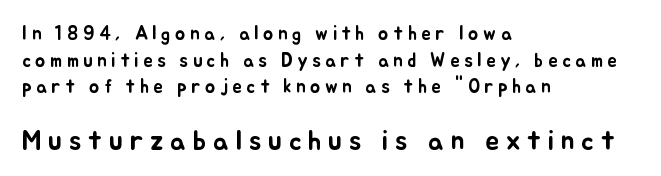
Q: Is the text italic (slanted)? A: No, it is upright.
Q: Is the text underlined? A: No.
Q: How is the paragraph aligned? A: Left-aligned.
Q: Is the spacing between letters normal or unusually wide? A: Unusually wide.
Q: Is the spacing between lines tight, normal or loose? A: Normal.
Q: Which block of text is set in a larger size, the first (top) or the second (bottom)? A: The second (bottom) one.
Q: Width (condensed, normal, or wide)? A: Normal.
Q: Stroke contrast? A: Low.
Q: x-height? A: Small.
Q: Monospaced? A: No.
